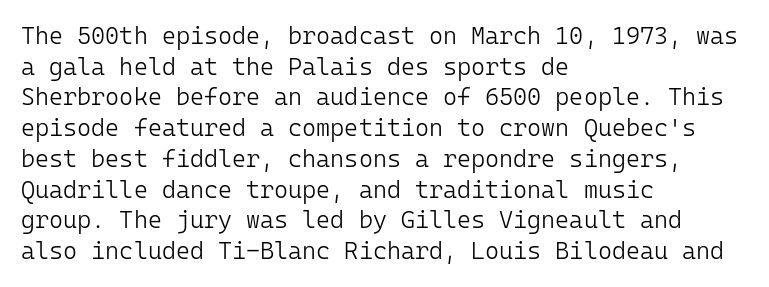
Is the type heavy? It reads as light-to-regular instead. Leftover space on each line is placed entirely after the last word. Characters follow at the spacing the type designer built in. The passage shown stacks its lines at a standard gap.
